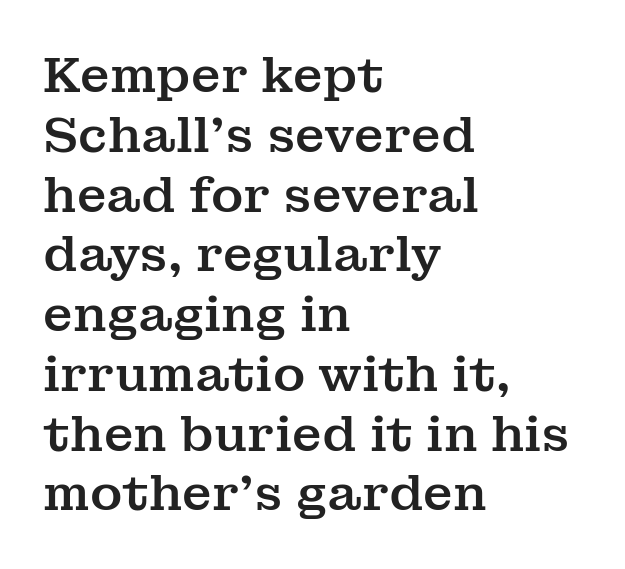
Q: Is the text italic (slanted)? A: No, it is upright.
Q: Is the typeface a serif or a sans-serif typeface? A: Serif.
Q: Is the text underlined? A: No.
Q: How is the paragraph aligned? A: Left-aligned.
Q: Is the spacing between letters normal or unusually wide? A: Normal.
Q: Width (condensed, normal, or wide)? A: Normal.
Q: Stroke contrast? A: Medium.
Q: x-height? A: Medium.
Q: Monospaced? A: No.
